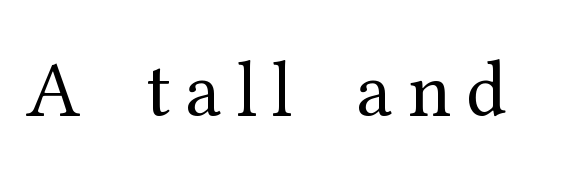
Q: Is the text bold? A: No.
Q: Is the text italic (slanted)? A: No, it is upright.
Q: Is the typeface a serif or a sans-serif typeface? A: Serif.
Q: Is the text underlined? A: No.
Q: Width (condensed, normal, or wide)? A: Normal.
Q: Stroke contrast? A: Medium.
Q: x-height? A: Medium.
Q: Monospaced? A: No.
